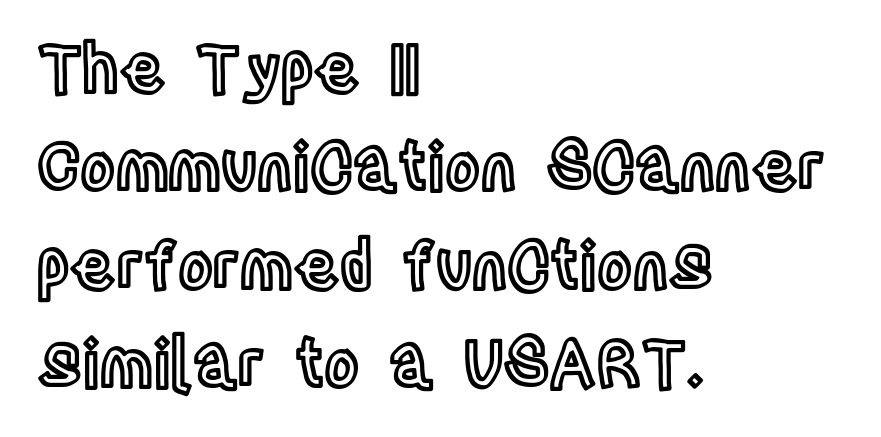
The rendering uses natural spacing where letterforms have individual widths. Glance below the letters and you will spot only blank space. This is roman type, the default non-slanted kind. The line texture is even and compact thanks to regular tracking. Where is the straight margin? On the left. The block of text has a typical density, with ordinary space between rows.
